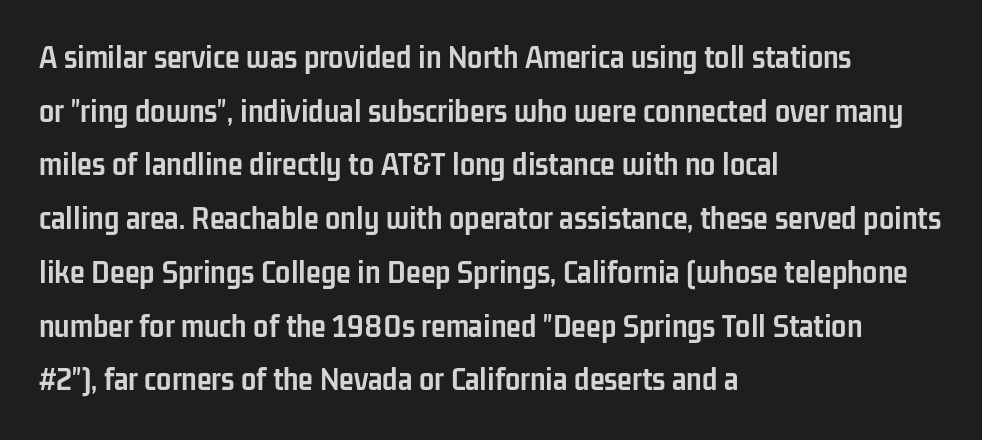
{"serif": "no", "italic": "no", "bold": "yes", "weight": "semibold", "width": "condensed", "stroke_contrast": "low", "x_height": "medium", "monospaced": "no", "underline": "no", "align": "left", "line_spacing": "normal", "line_spacing_ratio": 1.58, "letter_spacing": "normal", "letter_spacing_em": 0.0, "glyph_px": 34}
